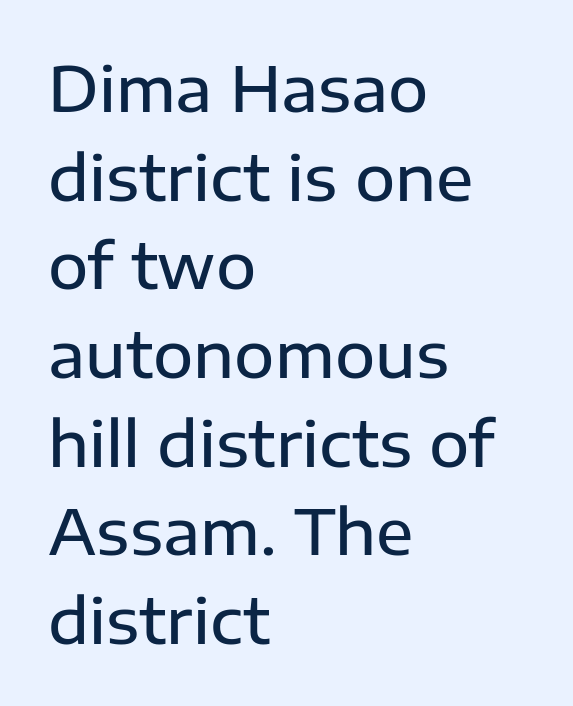
What stands out about the letter spacing? Nothing — it is the standard amount. Which margin do the lines hug? The left one — the right edge is uneven. Underline: absent. How would I describe the line gaps? Plain and ordinary.
